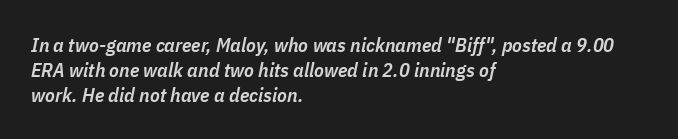
{"italic": "yes", "lean": "right", "slant_degrees": 11, "bold": "semi", "underline": "no", "align": "left", "line_spacing_ratio": 1.24, "letter_spacing": "normal", "letter_spacing_em": 0.0, "glyph_px": 20}
